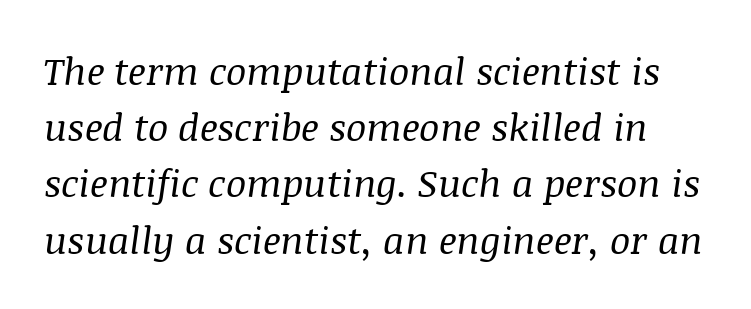
The image shows 38 px regular-weight serif type, italic (leaning right); set normal line spacing (1.48x), normal letter spacing, not underlined; medium stroke contrast and a large x-height.
